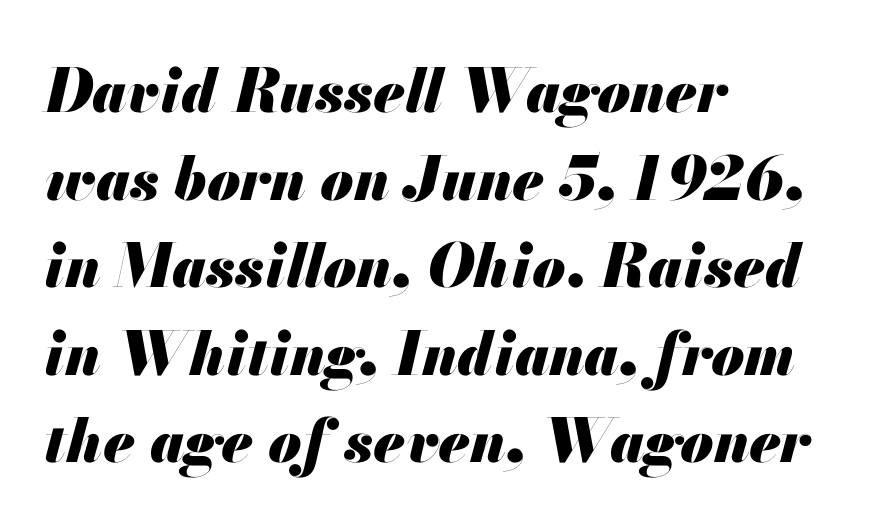
Notice how the passage keeps a crisp vertical edge on the left only. Glyph-to-glyph distance matches everyday printed text. Clear beneath every line of the passage. Successive baselines arrive at the customary interval. Pretty heavy lettering here — definitely bold.
